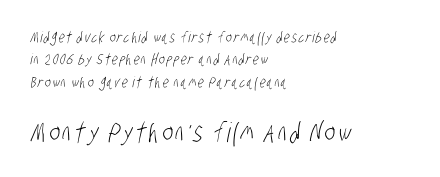
No letter is thick-stroked: the sample isn't bold. The text block is weighted toward the left margin, trailing off unevenly rightward. Decoration check: the copy has no underline. Does the bottom block carry the larger type? Yes, it does.
